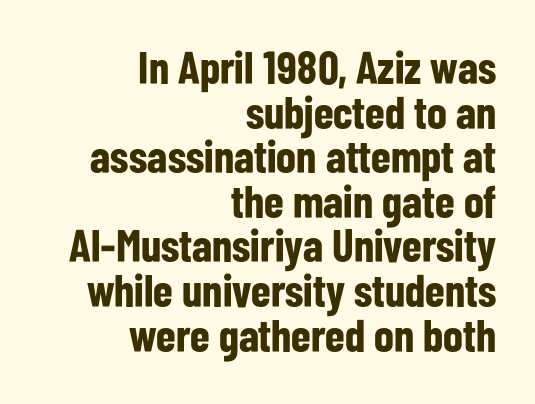
Q: Is the text bold? A: Yes.
Q: Is the text italic (slanted)? A: No, it is upright.
Q: Is the typeface a serif or a sans-serif typeface? A: Sans-serif.
Q: Is the text underlined? A: No.
Q: How is the paragraph aligned? A: Right-aligned.
Q: Is the spacing between letters normal or unusually wide? A: Normal.
Q: Is the spacing between lines tight, normal or loose? A: Tight.
Q: Width (condensed, normal, or wide)? A: Condensed.
Q: Stroke contrast? A: Low.
Q: x-height? A: Medium.
Q: Monospaced? A: No.
